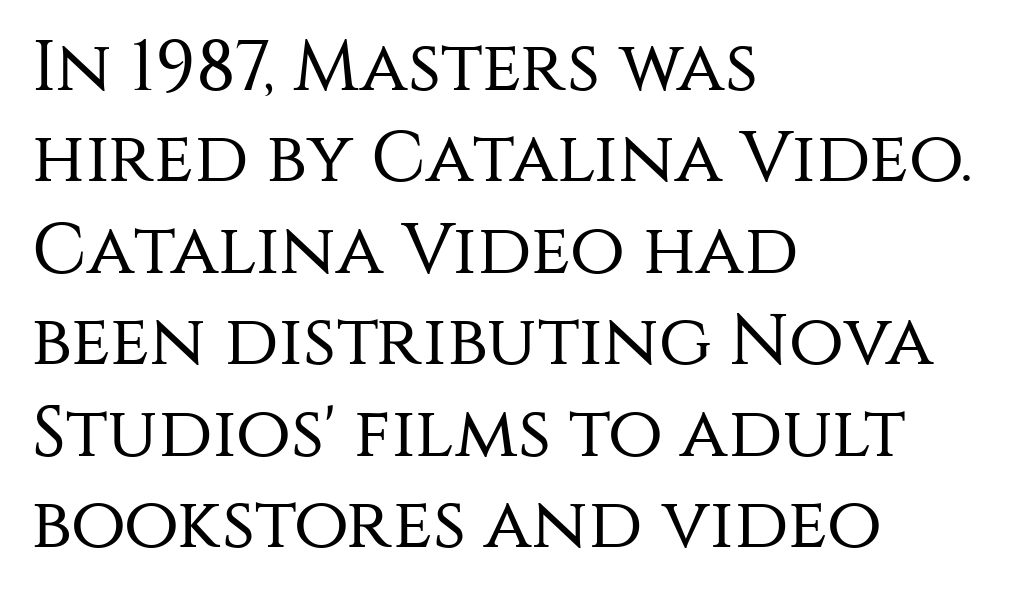
Q: Is the text bold? A: No.
Q: Is the text italic (slanted)? A: No, it is upright.
Q: Is the typeface a serif or a sans-serif typeface? A: Sans-serif.
Q: Is the text underlined? A: No.
Q: How is the paragraph aligned? A: Left-aligned.
Q: Is the spacing between letters normal or unusually wide? A: Normal.
Q: Is the spacing between lines tight, normal or loose? A: Normal.
Q: Width (condensed, normal, or wide)? A: Normal.
Q: Stroke contrast? A: Medium.
Q: x-height? A: Large.
Q: Monospaced? A: No.
